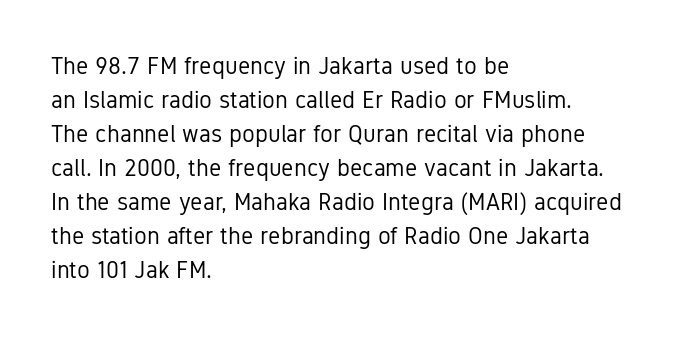
The image shows 24 px text type, upright; set left-aligned, normal line spacing (1.42x), normal letter spacing, not underlined.
